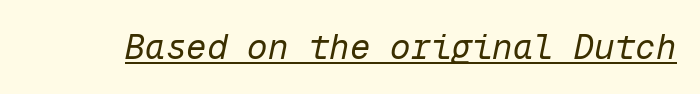
The passage shown leans; its letterforms are oblique. The letterforms sit at book weight or below. These characters rest on top of a visible drawn line. Between one letter and the next there's only the usual sliver of space. Every character here occupies the same horizontal width, giving the sample a typewriter-like rhythm.
